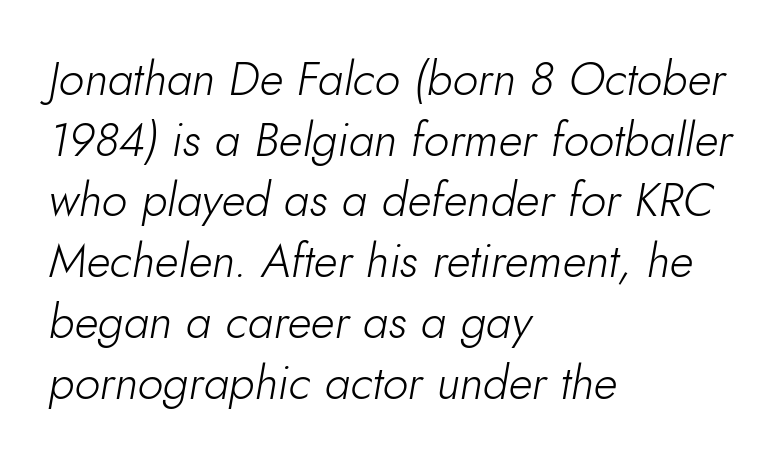
Observe the lean: these are italic letterforms. What's the leading like? Ordinary, nothing unusual. These lines stack with their left ends in a neat column. Weight: regular or lighter. Letter spacing: default. Any mark beneath the type? The region is blank.
